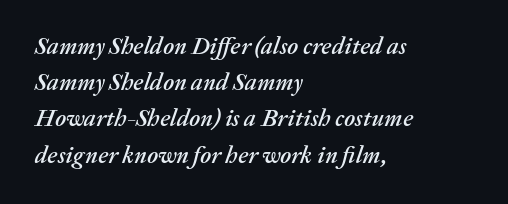
Yep, that's italic — everything's leaning. Leftover space on each line is placed entirely after the last word. Notice how descenders clear the ascenders below comfortably — that's standard leading. The face used here is rendered with its standard letterfit.
